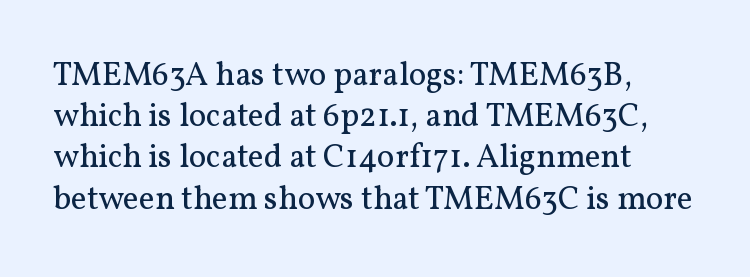
The lines in this sample share a left origin and differ only in where they stop. Type style note: has serifs. A typesetter would call this leading conventional body-copy spacing. The passage shown has conventional tracking throughout. Underline: absent. This sample has the flowing, uneven cadence of proportional lettering.
